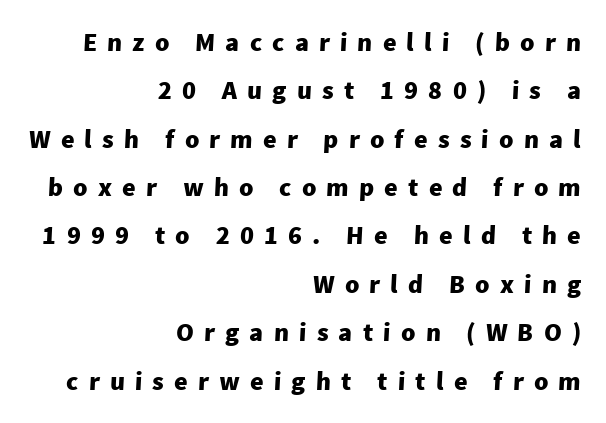
The image shows 26 px bold type; set right-aligned, line spacing 1.86x, unusually wide letter spacing (+0.39 em), not underlined.
